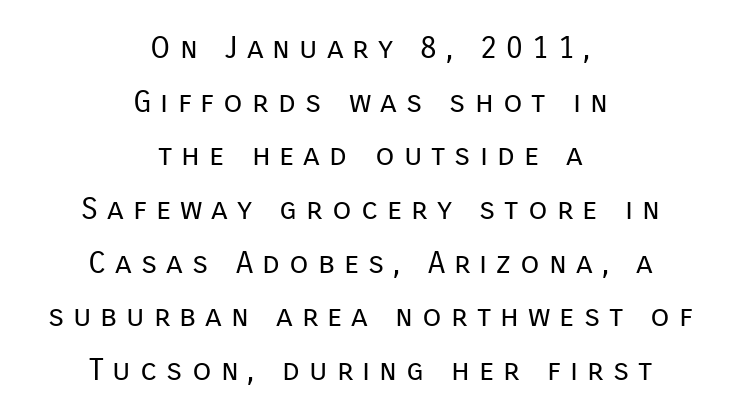
Q: Is the text bold? A: No.
Q: Is the text italic (slanted)? A: No, it is upright.
Q: Is the typeface a serif or a sans-serif typeface? A: Sans-serif.
Q: Is the text underlined? A: No.
Q: How is the paragraph aligned? A: Centered.
Q: Is the spacing between letters normal or unusually wide? A: Unusually wide.
Q: Width (condensed, normal, or wide)? A: Normal.
Q: Stroke contrast? A: Low.
Q: x-height? A: Medium.
Q: Monospaced? A: No.
